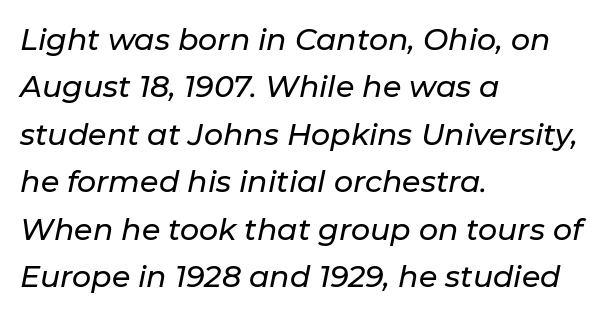
{"italic": "yes", "lean": "right", "slant_degrees": 11, "width": "normal", "stroke_contrast": "low", "x_height": "medium", "monospaced": "no", "underline": "no", "align": "left", "line_spacing": "normal", "line_spacing_ratio": 1.58, "letter_spacing": "normal", "letter_spacing_em": 0.0, "glyph_px": 30}
